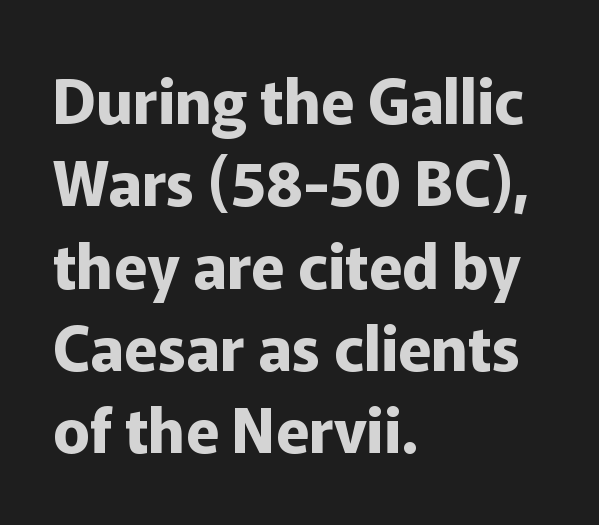
Leftover space on each line is placed entirely after the last word. The passage shown is typeset with a sans-serif family. Do the letters lean? They stand straight. The strip under each line holds only bare page. Normally led — the rows are evenly, conventionally spaced. The face used here is proportionally spaced, like ordinary book or web type.
